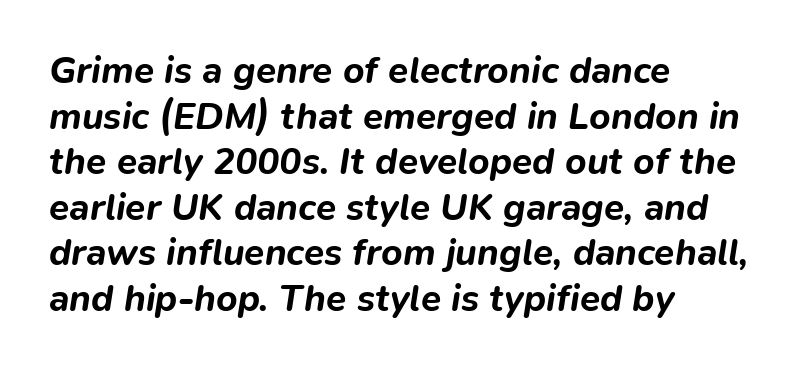
Q: Is the text bold? A: Yes.
Q: Is the text italic (slanted)? A: Yes, it leans right by about 9 degrees.
Q: Is the text underlined? A: No.
Q: How is the paragraph aligned? A: Left-aligned.
Q: Is the spacing between letters normal or unusually wide? A: Normal.
Q: Width (condensed, normal, or wide)? A: Normal.
Q: Stroke contrast? A: Low.
Q: x-height? A: Medium.
Q: Monospaced? A: No.
